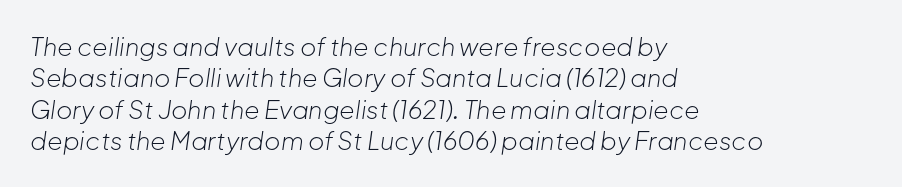
Q: Is the text bold? A: No.
Q: Is the text italic (slanted)? A: Yes, it leans right by about 8 degrees.
Q: Is the text underlined? A: No.
Q: How is the paragraph aligned? A: Left-aligned.
Q: Is the spacing between letters normal or unusually wide? A: Normal.
Q: Is the spacing between lines tight, normal or loose? A: Normal.
